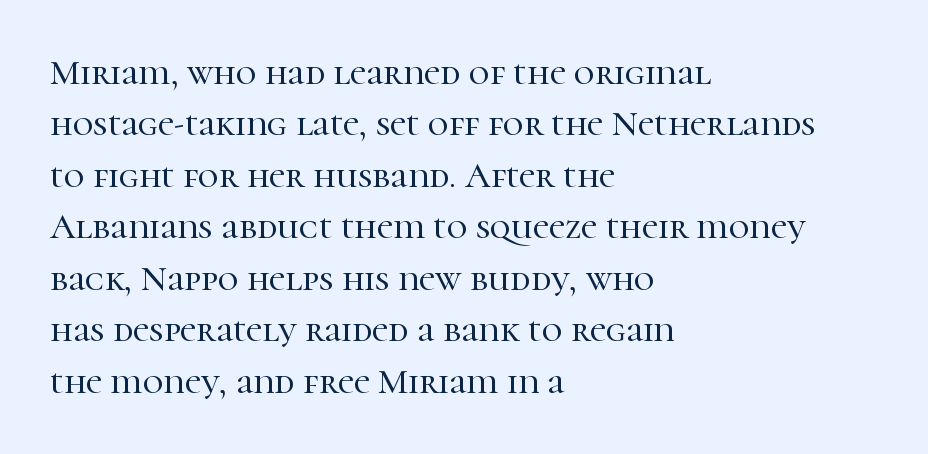
{"serif": "yes", "italic": "no", "width": "normal", "stroke_contrast": "high", "x_height": "medium", "monospaced": "no", "underline": "no", "align": "left", "line_spacing": "normal", "line_spacing_ratio": 1.43, "letter_spacing": "normal", "letter_spacing_em": 0.0, "glyph_px": 36}
